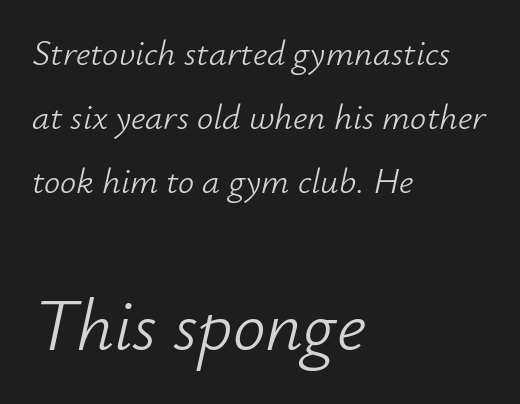
The image shows 73 px light type, italic (leaning right); set left-aligned, line spacing 1.78x, normal letter spacing, not underlined; the second (bottom) block is 2.03x larger; low stroke contrast and a small x-height.
